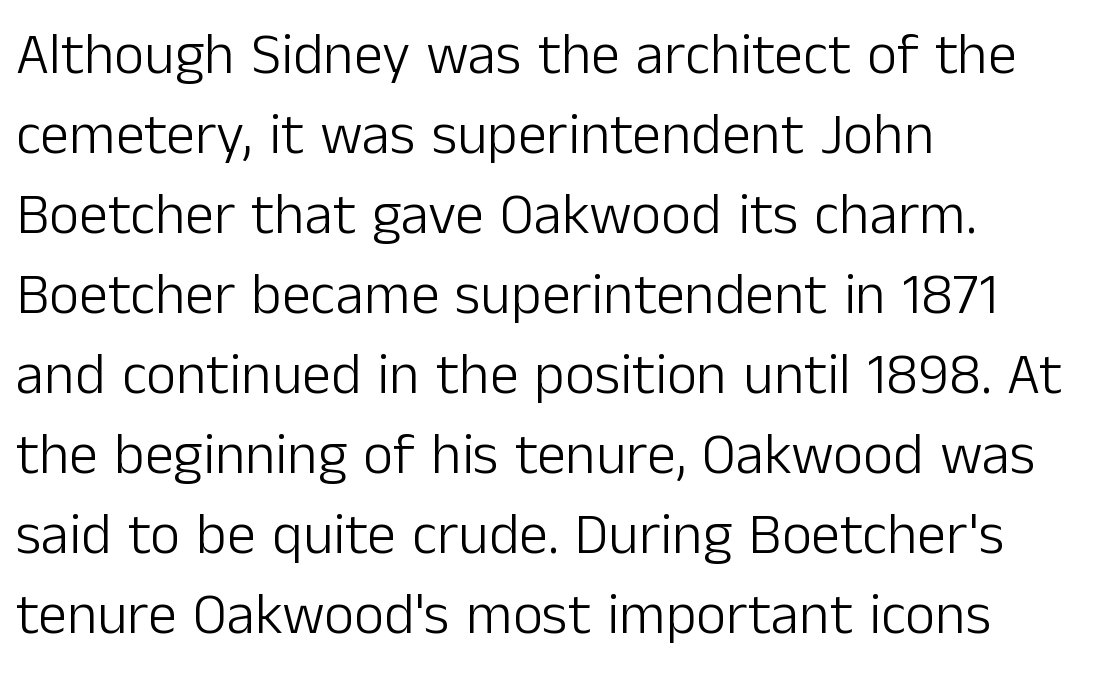
There is no visible air inserted between adjacent glyphs. Students, observe: this is what conventionally led text looks like. Caption: face not bold, strokes unweighted. The lettering stays uniformly vertical, giving the passage a roman look. The type family on display is of the sans-serif kind.
